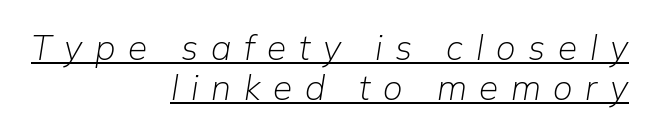
The image shows 35 px light type, italic (leaning right); set right-aligned, tight line spacing (1.15x), unusually wide letter spacing (+0.36 em), underlined; low stroke contrast and a medium x-height.
